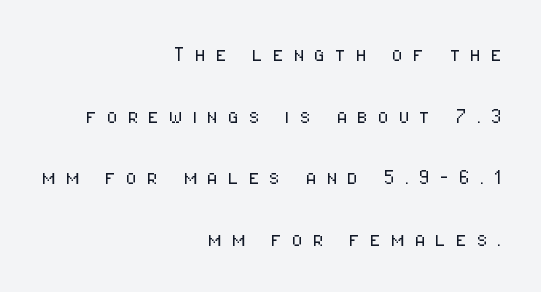
The image shows 25 px text type, upright; set right-aligned, loose line spacing (2.47x), unusually wide letter spacing (+0.39 em), not underlined.
